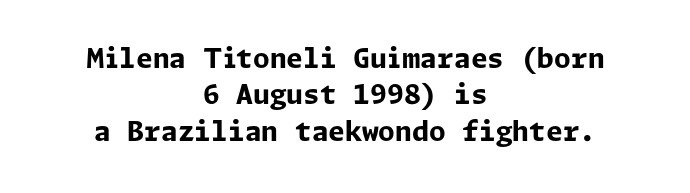
The image shows 27 px bold type, upright; set centered, normal line spacing (1.35x), normal letter spacing, not underlined.
